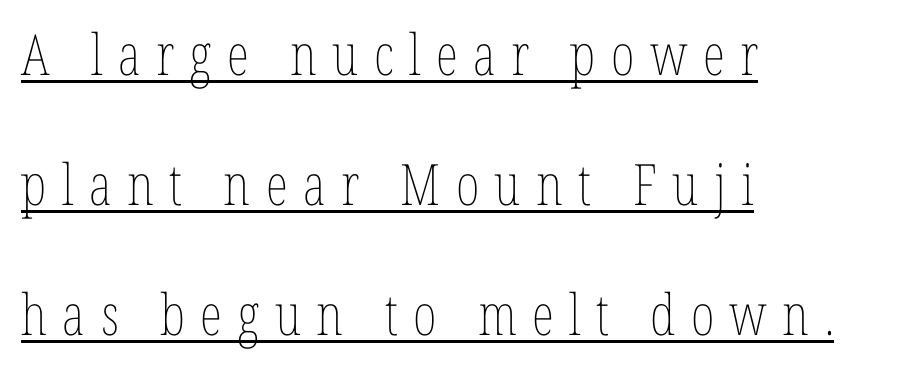
The image shows 57 px thin, condensed type, upright; set left-aligned, loose line spacing (2.28x), unusually wide letter spacing (+0.27 em), underlined; low stroke contrast and a medium x-height.
